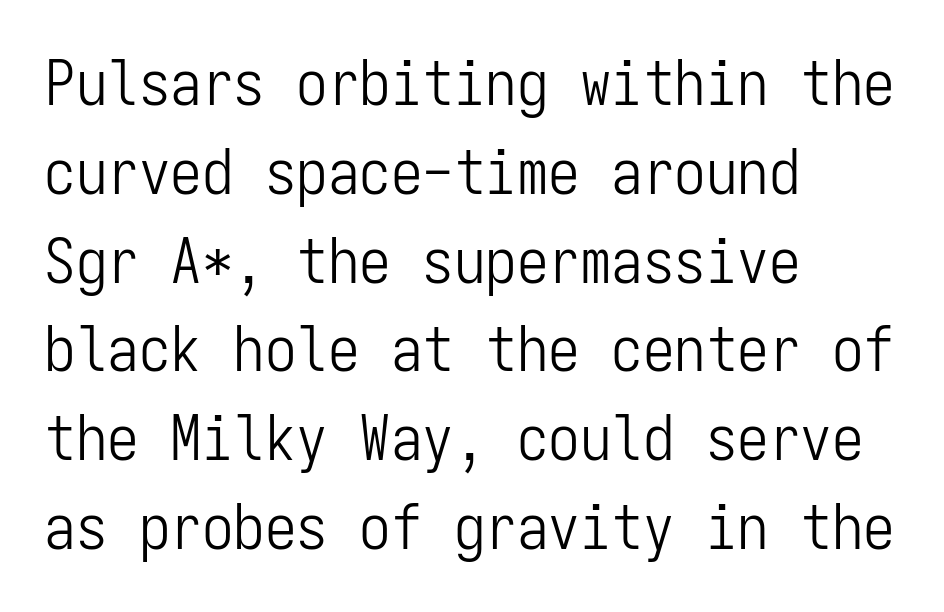
{"serif": "no", "italic": "no", "bold": "no", "weight": "light", "width": "condensed", "stroke_contrast": "low", "x_height": "medium", "monospaced": "yes", "underline": "no", "align": "left", "line_spacing": "normal", "line_spacing_ratio": 1.41, "letter_spacing": "normal", "letter_spacing_em": 0.0, "glyph_px": 63}
